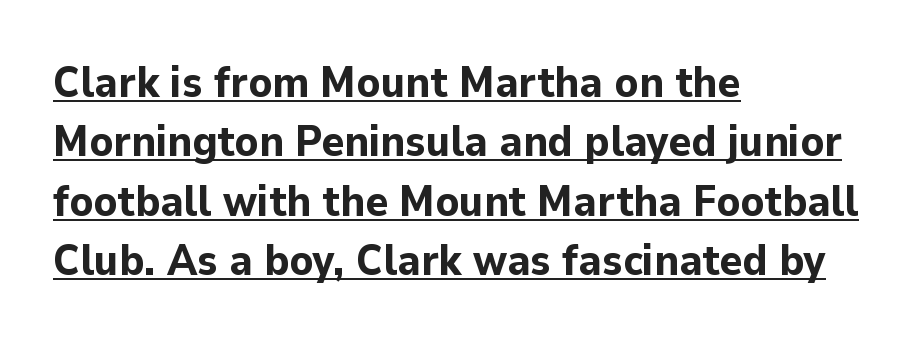
No italicization has been applied; the sample stays upright. Like a heading marked for emphasis, these lines bear an underscore. This sample keeps an unexceptional amount of space between lines. You'd pick this weight for a headline — it's a proper bold. Which margin do the lines hug? The left one — the right edge is uneven.
